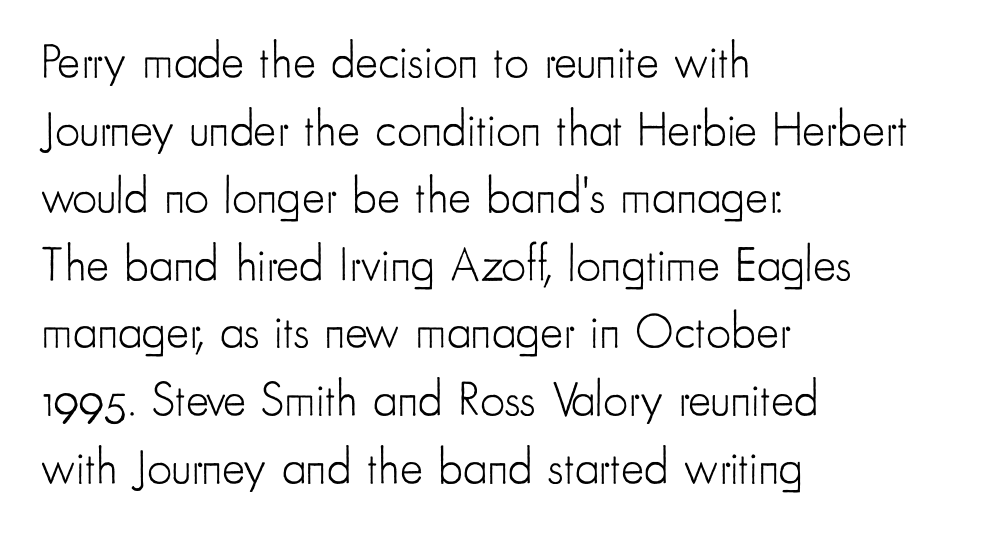
The font's upright variant was chosen for this text. The passage is arranged the way most books set body copy — flush left. Check the space under the baseline: it is left empty. Character widths vary here, with narrow letters taking less room than wide ones. You can tell from the bare stems that sans-serif type was used.
